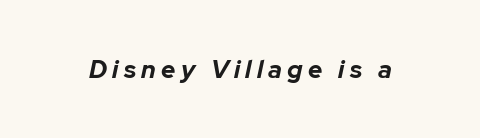
The image shows 25 px bold type, italic (leaning right); set unusually wide letter spacing (+0.21 em), not underlined.
